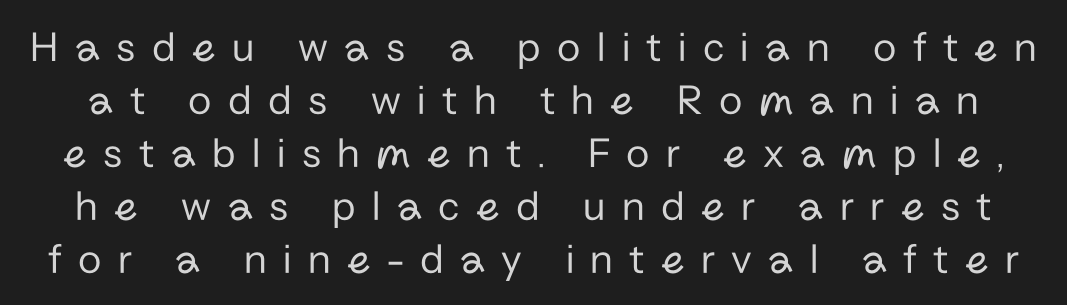
Q: Is the text bold? A: No.
Q: Is the text italic (slanted)? A: No, it is upright.
Q: Is the typeface a serif or a sans-serif typeface? A: Sans-serif.
Q: Is the text underlined? A: No.
Q: Is the spacing between letters normal or unusually wide? A: Unusually wide.
Q: Width (condensed, normal, or wide)? A: Normal.
Q: Stroke contrast? A: Low.
Q: x-height? A: Medium.
Q: Monospaced? A: No.
